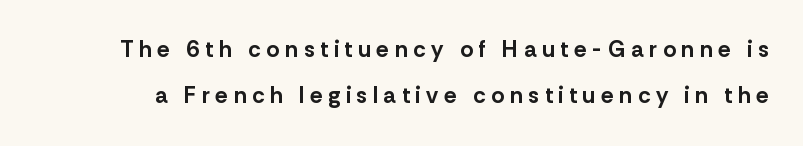
{"italic": "no", "bold": "yes", "underline": "no", "line_spacing": "loose", "line_spacing_ratio": 2.01, "letter_spacing": "wide", "letter_spacing_em": 0.24, "glyph_px": 23}
